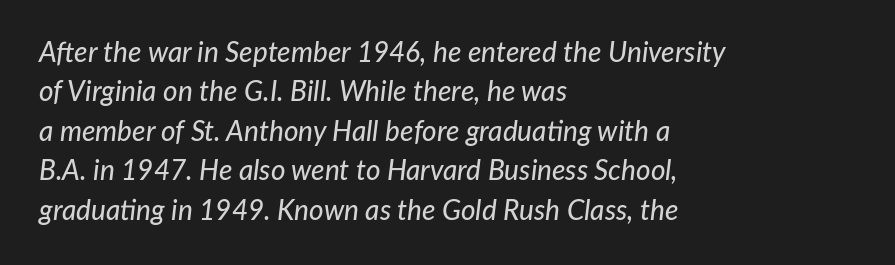
The image shows 28 px text type, italic (leaning right); set left-aligned, normal line spacing (1.41x), normal letter spacing, not underlined; low stroke contrast and a medium x-height.
